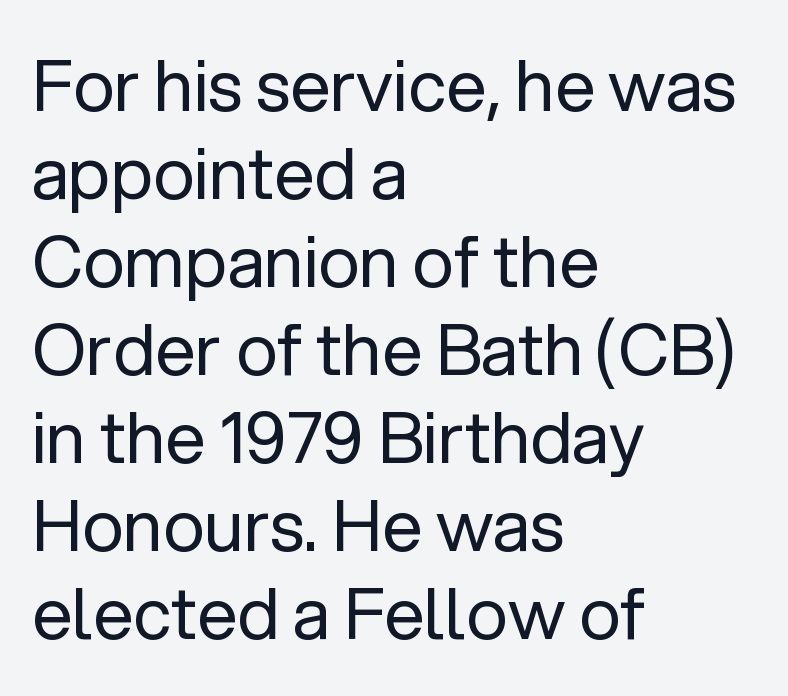
Nothing heavy about these letters — not bold at all. Honestly, the letter spacing is just normal — you wouldn't notice it. Classification — sans serif. Rule under the text: the space is simply empty.
